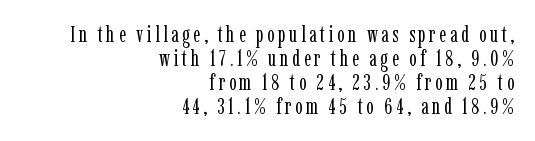
The image shows 22 px text type, upright; set right-aligned, tight line spacing (1.09x), not underlined.
